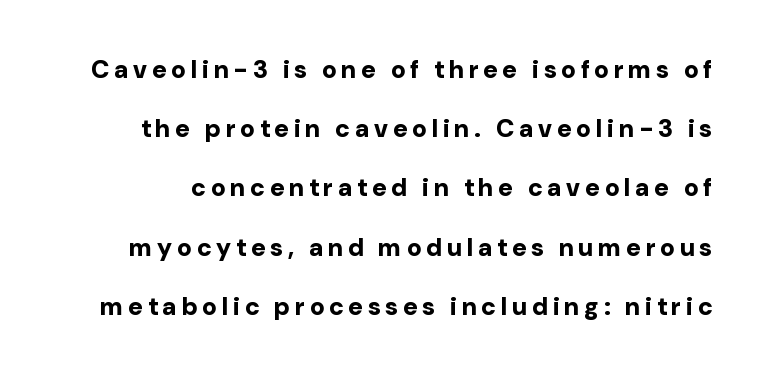
Each row of text sits above clean, open space. You'd pick this weight for a headline — it's a proper bold. This block would shrink considerably if given ordinary leading; it's expanded now. Italic? Not at all — the glyphs are vertical. Observe the wide spacing: letters keep a clear distance from each other.
